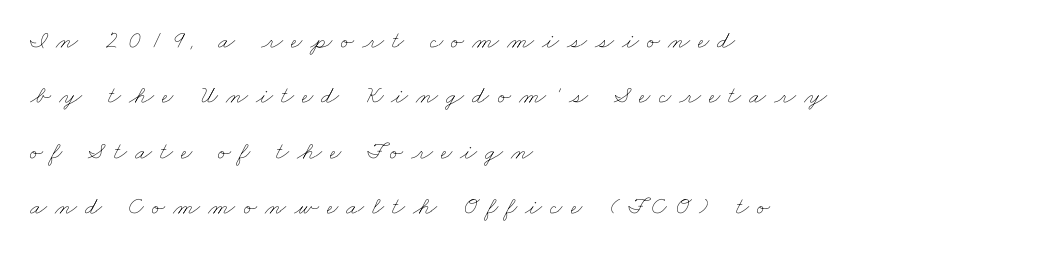
Q: Is the text bold? A: No.
Q: Is the text underlined? A: No.
Q: How is the paragraph aligned? A: Left-aligned.
Q: Is the spacing between letters normal or unusually wide? A: Unusually wide.
Q: Is the spacing between lines tight, normal or loose? A: Loose.
